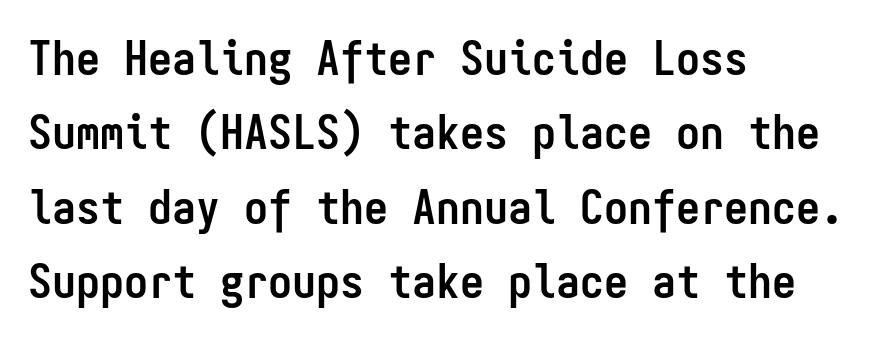
{"serif": "no", "italic": "no", "bold": "yes", "weight": "semibold", "width": "condensed", "stroke_contrast": "low", "x_height": "medium", "monospaced": "yes", "underline": "no", "align": "left", "line_spacing": "normal", "line_spacing_ratio": 1.55, "letter_spacing": "normal", "letter_spacing_em": 0.0, "glyph_px": 48}
